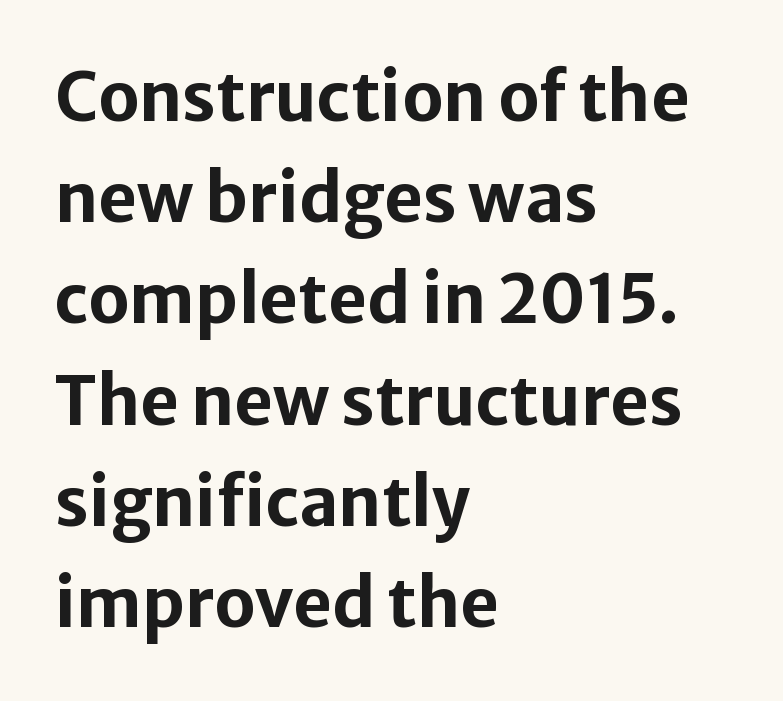
Q: Is the text bold? A: Yes.
Q: Is the text italic (slanted)? A: No, it is upright.
Q: Is the typeface a serif or a sans-serif typeface? A: Sans-serif.
Q: Is the text underlined? A: No.
Q: How is the paragraph aligned? A: Left-aligned.
Q: Is the spacing between letters normal or unusually wide? A: Normal.
Q: Is the spacing between lines tight, normal or loose? A: Normal.
Q: Width (condensed, normal, or wide)? A: Normal.
Q: Stroke contrast? A: Low.
Q: x-height? A: Medium.
Q: Monospaced? A: No.
